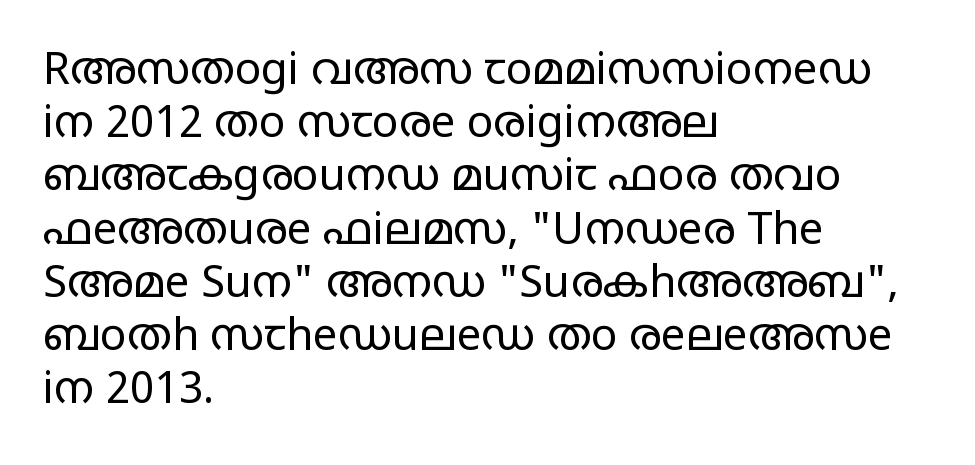
How are the letters spaced? Ordinarily, with no added tracking. Nope, not italic — everything's standing straight. No chunkiness to these letters — they're not bold. Proportional: the letters do not fall into vertical columns. To sum up the face: it is a sans, with no serifs.
